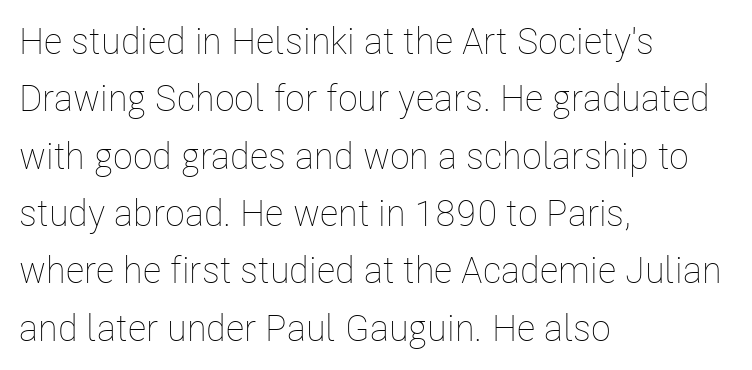
Q: Is the text bold? A: No.
Q: Is the text italic (slanted)? A: No, it is upright.
Q: Is the text underlined? A: No.
Q: How is the paragraph aligned? A: Left-aligned.
Q: Is the spacing between letters normal or unusually wide? A: Normal.
Q: Is the spacing between lines tight, normal or loose? A: Normal.
Q: Width (condensed, normal, or wide)? A: Condensed.
Q: Stroke contrast? A: Low.
Q: x-height? A: Medium.
Q: Monospaced? A: No.
